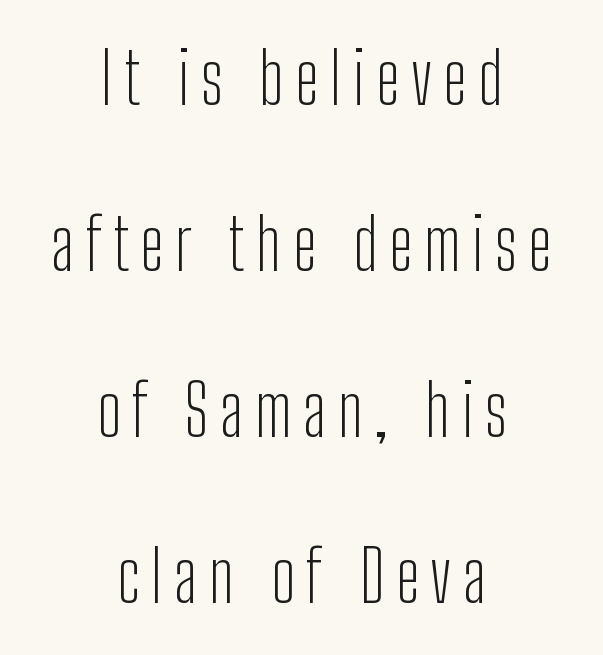
{"serif": "no", "italic": "no", "bold": "no", "weight": "light", "width": "condensed", "stroke_contrast": "low", "x_height": "medium", "monospaced": "no", "underline": "no", "align": "center", "line_spacing": "loose", "line_spacing_ratio": 2.34, "glyph_px": 71}
